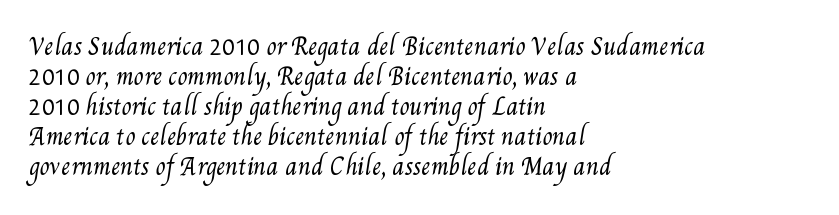
The face used here is rendered with its standard letterfit. Underline: absent. Line beginnings align vertically; line endings do not. Unbolded letterforms with no extra heft. Line spacing here is normal.
